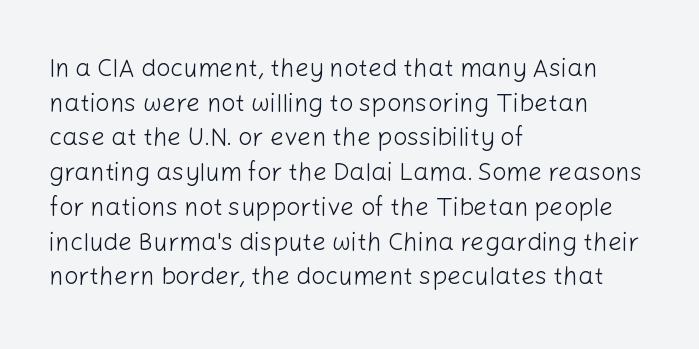
The letters stand straight up with perfectly vertical stems. The typesetter chose a ragged-right arrangement here. What's the leading like? Ordinary, nothing unusual. Nothing unusual about the tracking: characters are spaced as the font intends. Is the stroke heavy? The answer is a plain regular-or-lighter.
